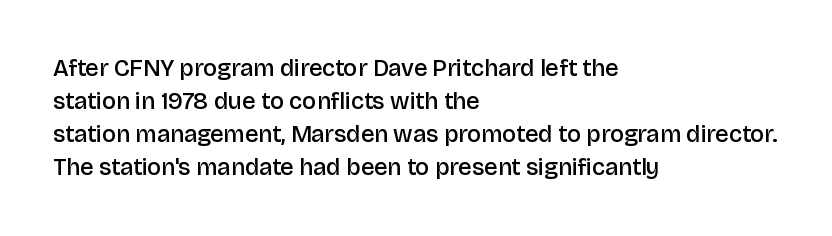
{"italic": "no", "bold": "semi", "underline": "no", "align": "left", "line_spacing": "normal", "line_spacing_ratio": 1.38, "letter_spacing": "normal", "letter_spacing_em": 0.0, "glyph_px": 24}
